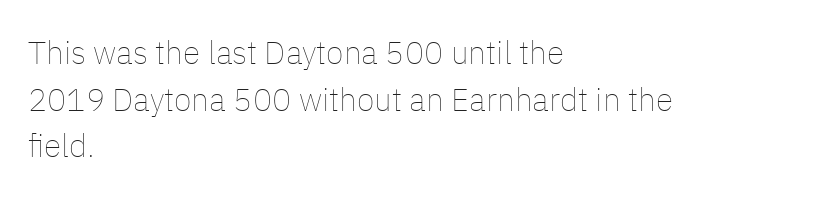
Q: Is the text bold? A: No.
Q: Is the text italic (slanted)? A: No, it is upright.
Q: Is the text underlined? A: No.
Q: How is the paragraph aligned? A: Left-aligned.
Q: Is the spacing between letters normal or unusually wide? A: Normal.
Q: Is the spacing between lines tight, normal or loose? A: Normal.
Q: Width (condensed, normal, or wide)? A: Normal.
Q: Stroke contrast? A: Low.
Q: x-height? A: Medium.
Q: Monospaced? A: No.
